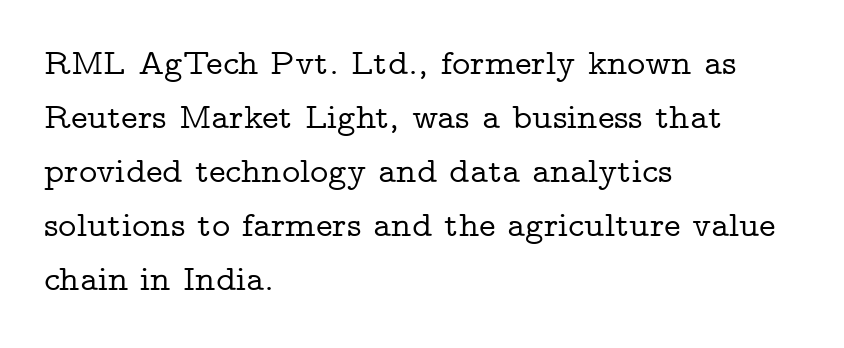
The image shows 35 px wide serif type, upright; set left-aligned, normal line spacing (1.54x), normal letter spacing, not underlined; low stroke contrast and a medium x-height.
